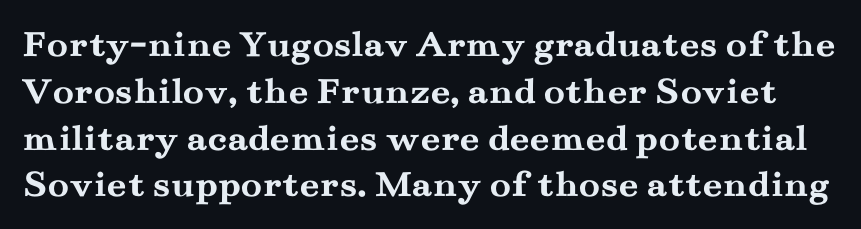
Q: Is the text bold? A: Yes.
Q: Is the text italic (slanted)? A: No, it is upright.
Q: Is the typeface a serif or a sans-serif typeface? A: Serif.
Q: Is the text underlined? A: No.
Q: Is the spacing between letters normal or unusually wide? A: Normal.
Q: Width (condensed, normal, or wide)? A: Wide.
Q: Stroke contrast? A: Medium.
Q: x-height? A: Small.
Q: Monospaced? A: No.
